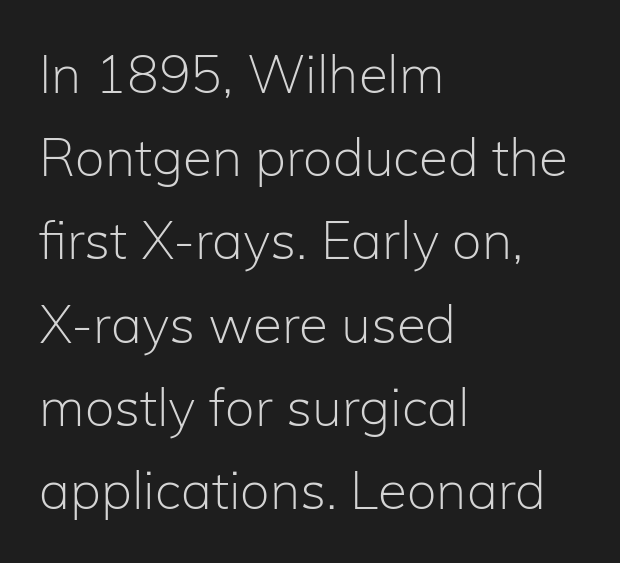
{"serif": "no", "italic": "no", "bold": "no", "weight": "light", "width": "normal", "stroke_contrast": "low", "x_height": "medium", "monospaced": "no", "underline": "no", "align": "left", "line_spacing": "normal", "line_spacing_ratio": 1.57, "letter_spacing": "normal", "letter_spacing_em": 0.0, "glyph_px": 53}
